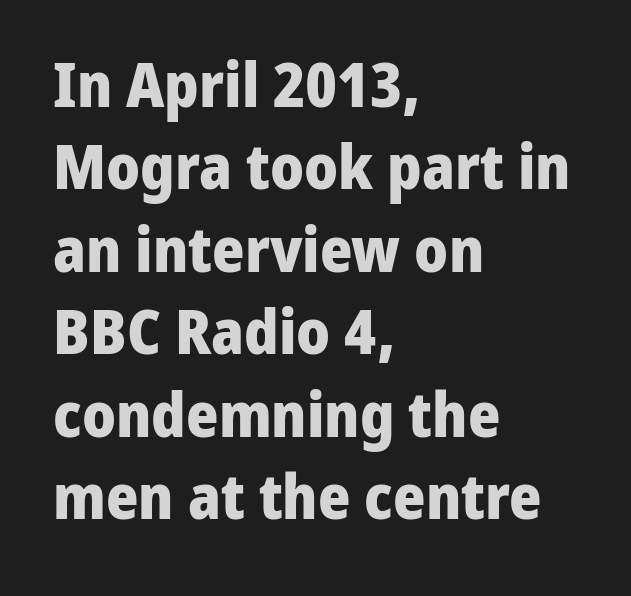
Q: Is the text bold? A: Yes.
Q: Is the text italic (slanted)? A: No, it is upright.
Q: Is the typeface a serif or a sans-serif typeface? A: Sans-serif.
Q: Is the text underlined? A: No.
Q: How is the paragraph aligned? A: Left-aligned.
Q: Is the spacing between letters normal or unusually wide? A: Normal.
Q: Is the spacing between lines tight, normal or loose? A: Normal.
Q: Width (condensed, normal, or wide)? A: Normal.
Q: Stroke contrast? A: Low.
Q: x-height? A: Medium.
Q: Monospaced? A: No.
